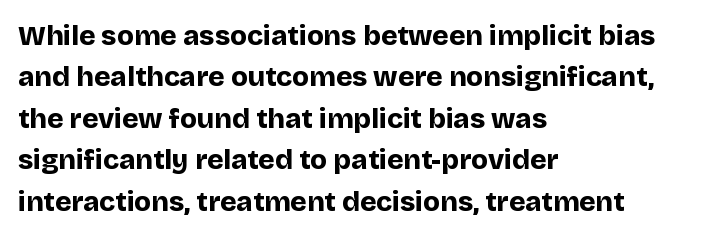
The rendering shows plain stroke endings on the letterforms — a sans-serif design. When letters stand straight like this, we call the style roman or upright. Nobody drew a line under any word here. The setting favours the left margin, as ordinary paragraphs usually do. Vertically, the passage feels balanced, rows spaced as you'd expect.
